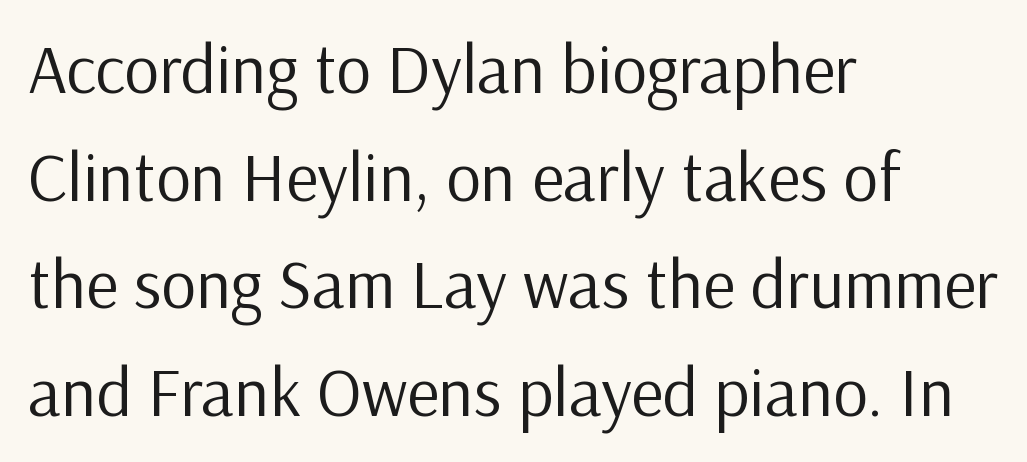
{"serif": "no", "italic": "no", "bold": "no", "weight": "regular", "width": "normal", "stroke_contrast": "low", "x_height": "medium", "monospaced": "no", "underline": "no", "align": "left", "line_spacing": "normal", "line_spacing_ratio": 1.56, "letter_spacing": "normal", "letter_spacing_em": 0.0, "glyph_px": 69}
